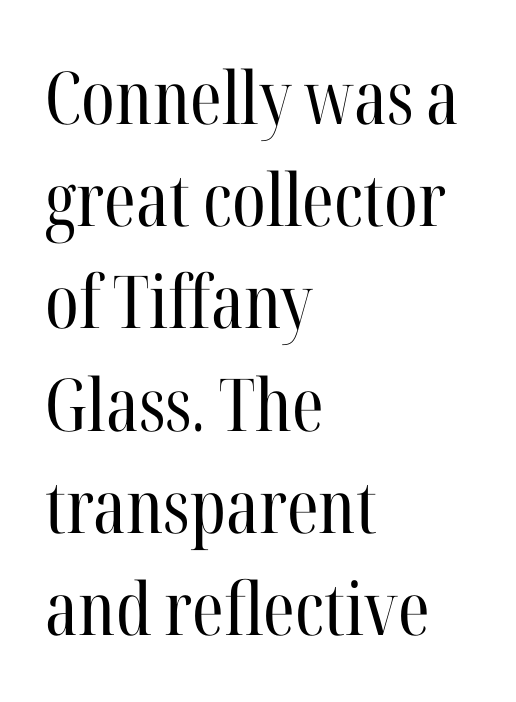
Q: Is the text bold? A: No.
Q: Is the text italic (slanted)? A: No, it is upright.
Q: Is the typeface a serif or a sans-serif typeface? A: Serif.
Q: Is the text underlined? A: No.
Q: How is the paragraph aligned? A: Left-aligned.
Q: Is the spacing between letters normal or unusually wide? A: Normal.
Q: Is the spacing between lines tight, normal or loose? A: Normal.
Q: Width (condensed, normal, or wide)? A: Condensed.
Q: Stroke contrast? A: High.
Q: x-height? A: Medium.
Q: Monospaced? A: No.
